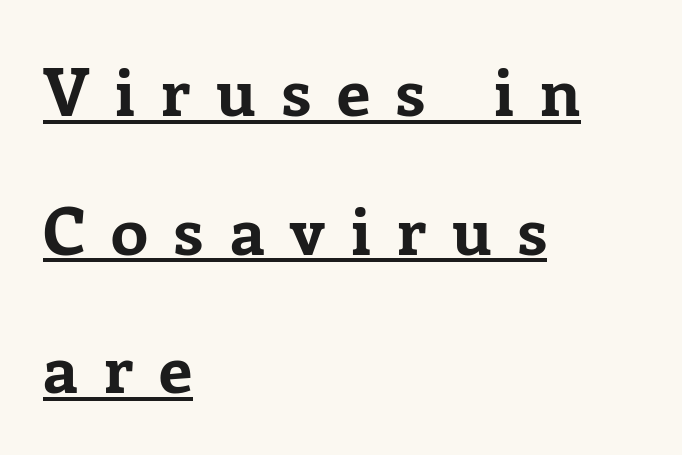
{"serif": "yes", "italic": "no", "bold": "yes", "weight": "bold", "width": "normal", "stroke_contrast": "low", "x_height": "medium", "monospaced": "no", "underline": "yes", "align": "left", "line_spacing": "loose", "line_spacing_ratio": 2.07, "letter_spacing": "wide", "letter_spacing_em": 0.39, "glyph_px": 67}
